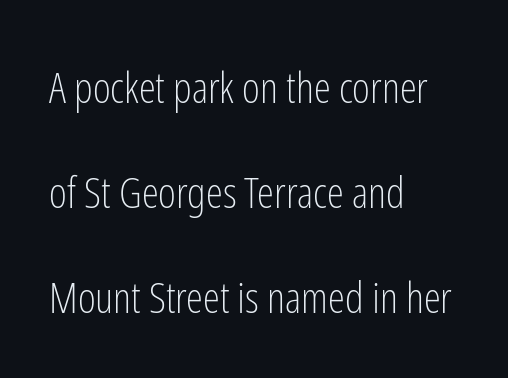
No extra ink here — the face is not bold. Each letter keeps its own natural width here, so spacing adapts to shape. The baseline area is clear. Rows of type keep a wide berth in the vertical direction. Where is the straight margin? On the left.
